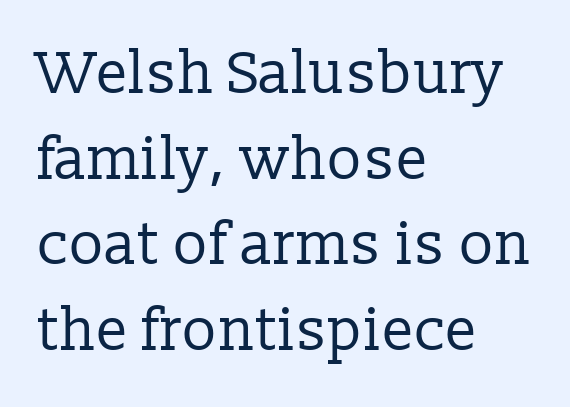
Layout note: lines flush left. The font family rendered here belongs to the serif group. Spacing verdict: proportional, widths tailored to each character. The letterforms sit shoulder to shoulder at normal distance. Posture: upright roman. The characters are drawn with everyday or finer stroke widths.
